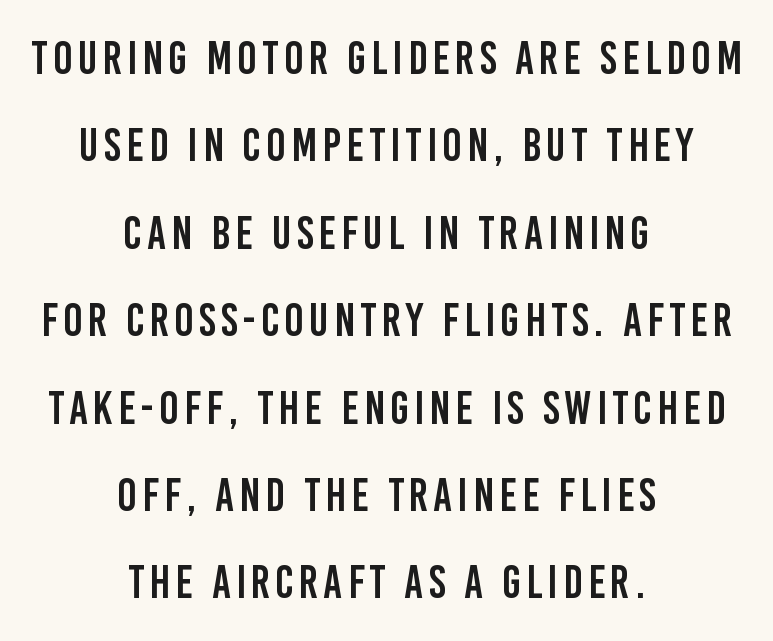
Q: Is the text italic (slanted)? A: No, it is upright.
Q: Is the typeface a serif or a sans-serif typeface? A: Sans-serif.
Q: Is the text underlined? A: No.
Q: How is the paragraph aligned? A: Centered.
Q: Is the spacing between lines tight, normal or loose? A: Loose.
Q: Width (condensed, normal, or wide)? A: Condensed.
Q: Stroke contrast? A: Low.
Q: x-height? A: Large.
Q: Monospaced? A: No.
